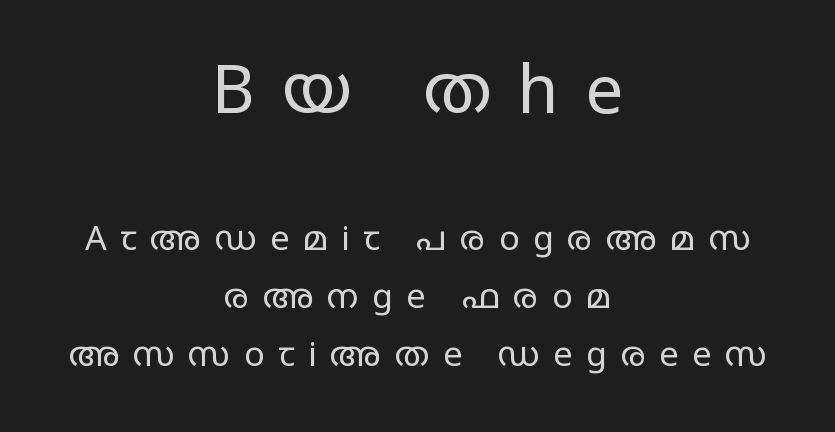
{"serif": "no", "italic": "no", "bold": "no", "weight": "regular", "width": "wide", "stroke_contrast": "low", "x_height": "large", "monospaced": "no", "underline": "no", "align": "center", "line_spacing": "normal", "line_spacing_ratio": 1.7, "letter_spacing": "wide", "letter_spacing_em": 0.4, "larger_block": "first", "size_ratio": 1.97, "glyph_px": 67}
